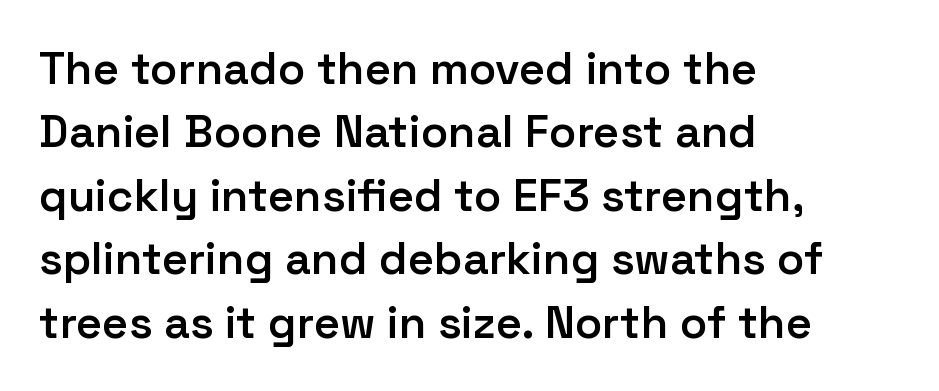
The face used here is proportionally spaced, like ordinary book or web type. The paragraph has a hard left edge and a soft right edge. The type family on display is of the sans-serif kind. Rule under the text: the space is simply empty.
